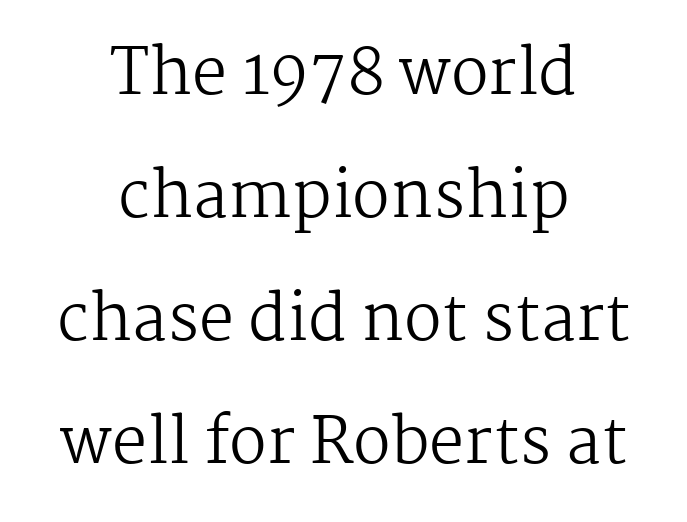
{"serif": "yes", "italic": "no", "bold": "no", "weight": "regular", "width": "normal", "stroke_contrast": "medium", "x_height": "medium", "monospaced": "no", "underline": "no", "align": "center", "line_spacing": "loose", "line_spacing_ratio": 1.95, "letter_spacing": "normal", "letter_spacing_em": 0.0, "glyph_px": 63}
